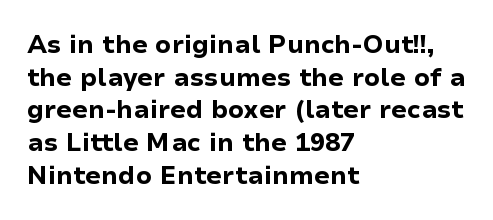
Q: Is the text bold? A: Yes.
Q: Is the text italic (slanted)? A: No, it is upright.
Q: Is the text underlined? A: No.
Q: How is the paragraph aligned? A: Left-aligned.
Q: Is the spacing between letters normal or unusually wide? A: Normal.
Q: Is the spacing between lines tight, normal or loose? A: Normal.
